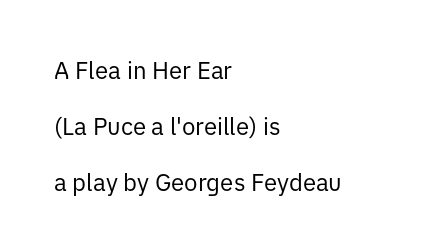
Q: Is the text bold? A: No.
Q: Is the text italic (slanted)? A: No, it is upright.
Q: Is the text underlined? A: No.
Q: How is the paragraph aligned? A: Left-aligned.
Q: Is the spacing between letters normal or unusually wide? A: Normal.
Q: Is the spacing between lines tight, normal or loose? A: Loose.
